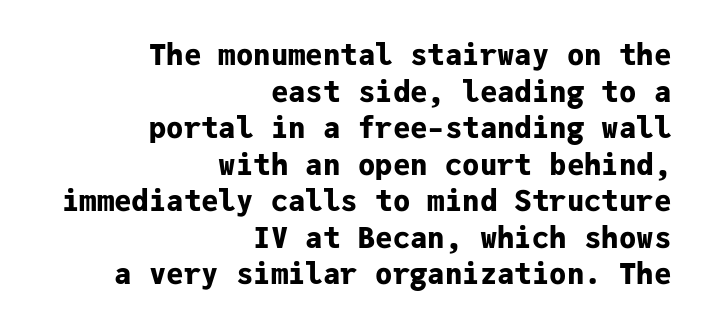
Nothing sits at the stroke ends, so this counts as sans-serif. Looks like terminal output: every glyph gets an equal slot. The line texture is even and compact thanks to regular tracking. Quick note: interline space is typical. One-word summary of the alignment: right.
